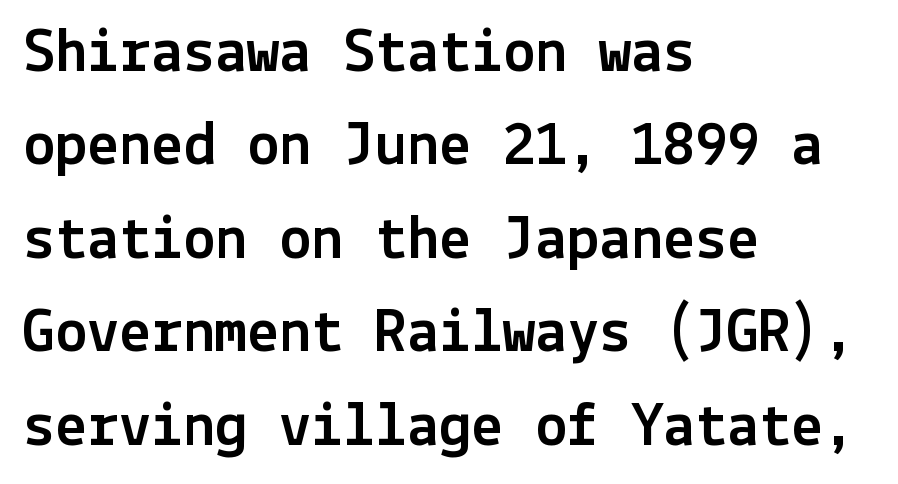
The image shows 64 px sans-serif type, upright; set left-aligned, normal line spacing (1.46x), normal letter spacing, not underlined; a medium x-height.
